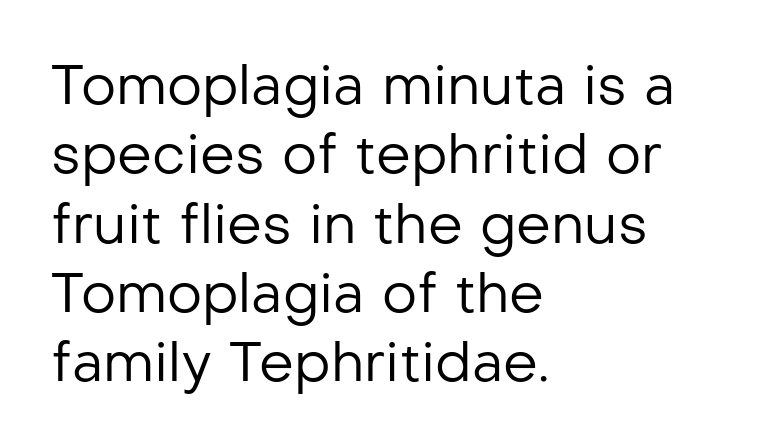
These lines keep a tight, regular rhythm from letter to letter. You could not count columns in this text — the font is proportionally spaced. This reads as an unemphasized weight, regular at the heaviest. Horizontally, the lines are justified to the leading edge only.
